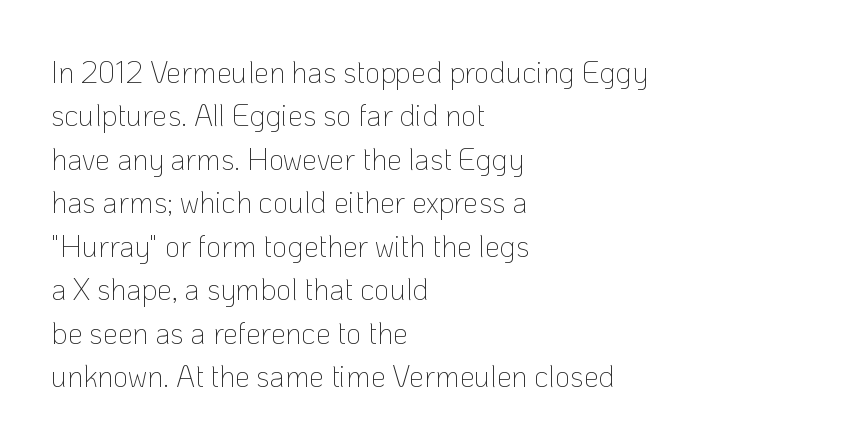
No italicization has been applied; the sample stays upright. Anything drawn beneath the words? Only blank space. Character widths vary here, with narrow letters taking less room than wide ones. This rendering leaves character spacing at its baseline value.
